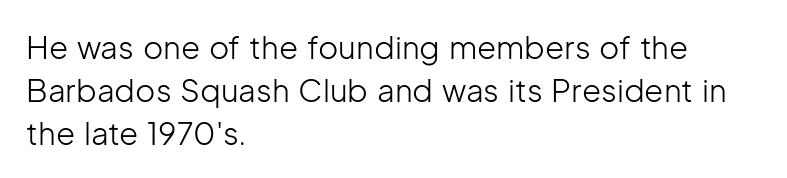
Q: Is the text bold? A: No.
Q: Is the text italic (slanted)? A: No, it is upright.
Q: Is the typeface a serif or a sans-serif typeface? A: Sans-serif.
Q: Is the text underlined? A: No.
Q: How is the paragraph aligned? A: Left-aligned.
Q: Is the spacing between letters normal or unusually wide? A: Normal.
Q: Is the spacing between lines tight, normal or loose? A: Normal.
Q: Width (condensed, normal, or wide)? A: Normal.
Q: Stroke contrast? A: Low.
Q: x-height? A: Medium.
Q: Monospaced? A: No.
